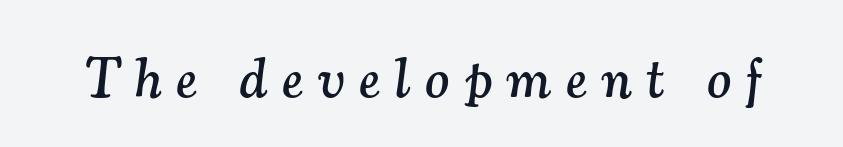
Q: Is the text italic (slanted)? A: Yes, it leans right by about 7 degrees.
Q: Is the typeface a serif or a sans-serif typeface? A: Serif.
Q: Is the text underlined? A: No.
Q: Is the spacing between letters normal or unusually wide? A: Unusually wide.
Q: Width (condensed, normal, or wide)? A: Normal.
Q: Stroke contrast? A: Medium.
Q: x-height? A: Small.
Q: Monospaced? A: No.
